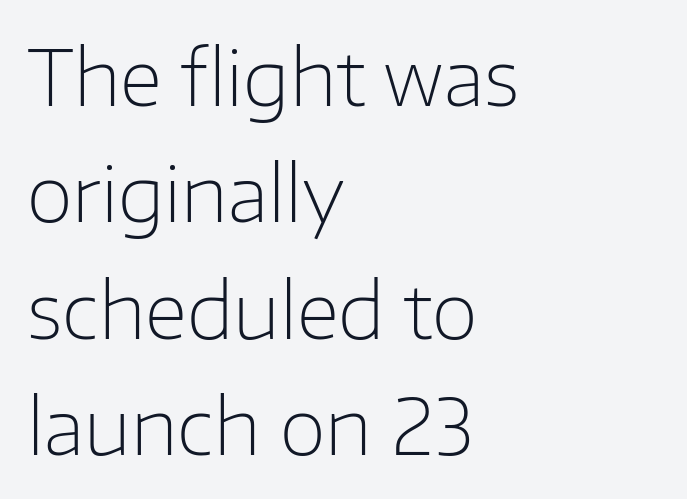
Classification — sans serif. The cut favours lightness, reaching ordinary text weight at its darkest. The specimen omits any rule beneath the text block's lines. Where is the straight margin? On the left.
